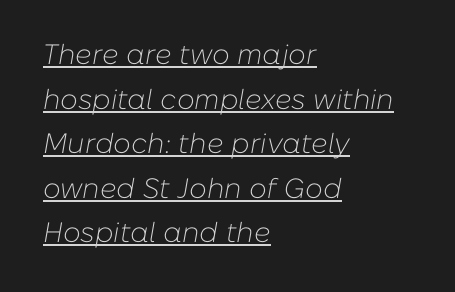
Q: Is the text bold? A: No.
Q: Is the text italic (slanted)? A: Yes, it leans right by about 10 degrees.
Q: Is the text underlined? A: Yes.
Q: How is the paragraph aligned? A: Left-aligned.
Q: Is the spacing between letters normal or unusually wide? A: Normal.
Q: Is the spacing between lines tight, normal or loose? A: Normal.
Q: Width (condensed, normal, or wide)? A: Normal.
Q: Stroke contrast? A: Low.
Q: x-height? A: Medium.
Q: Monospaced? A: No.
